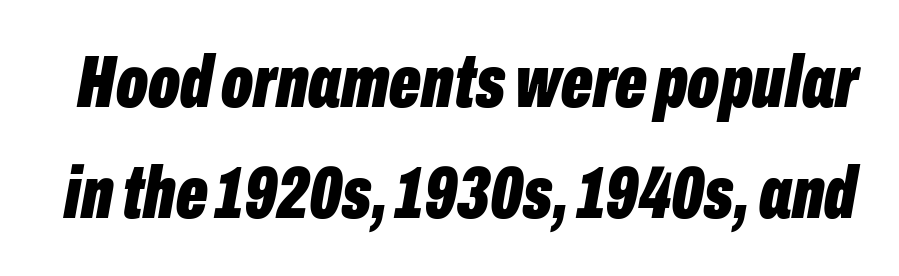
The face used here has a pronounced slope to its letters. What stands out about the letter spacing? Nothing — it is the standard amount. Does the weight exceed regular? Yes, all the way to bold. If you measured baseline to baseline, you'd find a middling distance. A clean baseline with only descenders dipping below it. The letters advance in unequal steps, a hallmark of proportional type.
